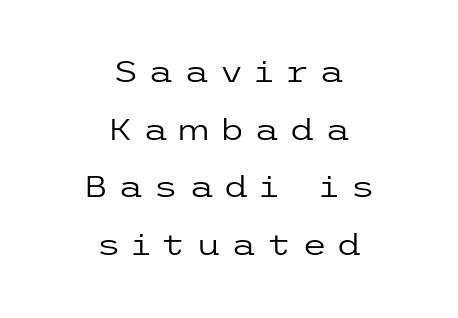
The image shows 29 px regular-weight, wide sans-serif type, upright; set centered, loose line spacing (1.99x), unusually wide letter spacing (+0.34 em), not underlined; low stroke contrast and a medium x-height.
